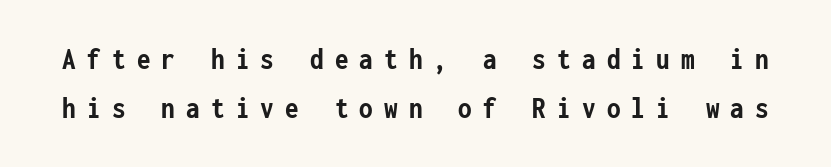
Q: Is the text bold? A: Yes.
Q: Is the text italic (slanted)? A: No, it is upright.
Q: Is the typeface a serif or a sans-serif typeface? A: Sans-serif.
Q: Is the text underlined? A: No.
Q: Is the spacing between letters normal or unusually wide? A: Unusually wide.
Q: Is the spacing between lines tight, normal or loose? A: Normal.
Q: Width (condensed, normal, or wide)? A: Condensed.
Q: Stroke contrast? A: Low.
Q: x-height? A: Medium.
Q: Monospaced? A: Yes.
